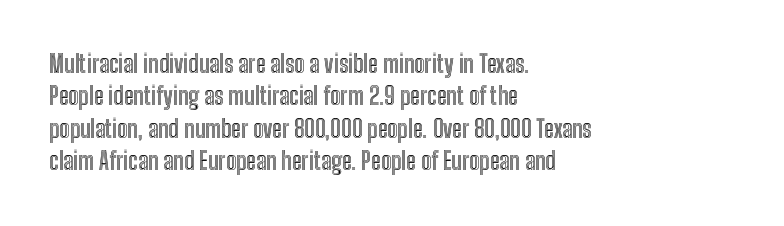
Q: Is the text italic (slanted)? A: No, it is upright.
Q: Is the text underlined? A: No.
Q: How is the paragraph aligned? A: Left-aligned.
Q: Is the spacing between letters normal or unusually wide? A: Normal.
Q: Is the spacing between lines tight, normal or loose? A: Normal.
